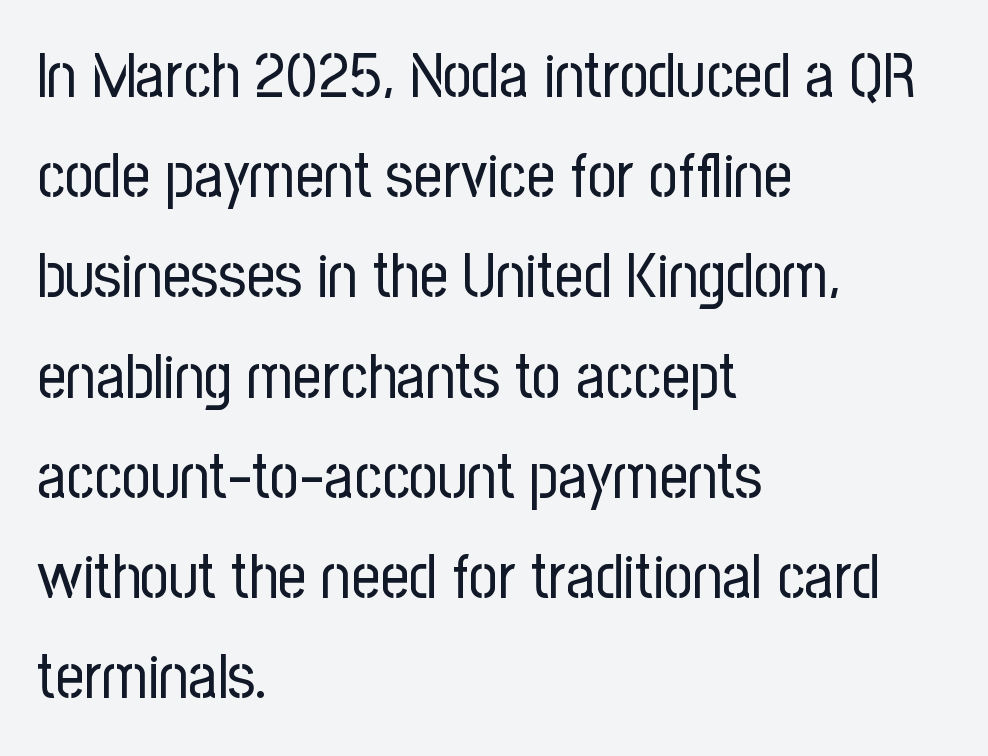
The compositor pushed each line to the left boundary. Is there much room between lines? A standard amount, neither cramped nor airy. The line texture is even and compact thanks to regular tracking. A typesetter would call this proportional, since set widths differ per character.
